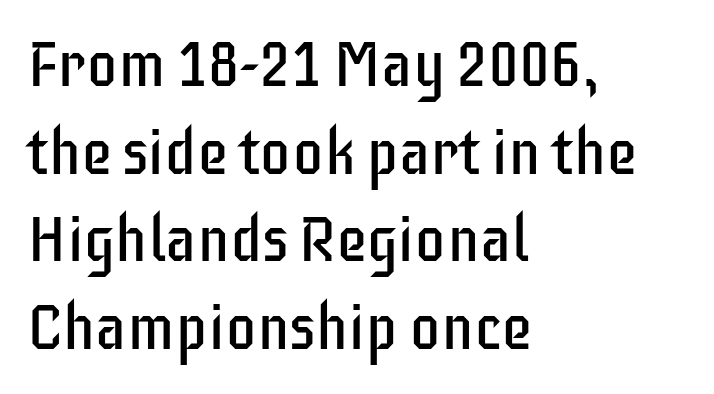
Q: Is the text bold? A: No.
Q: Is the text italic (slanted)? A: No, it is upright.
Q: Is the typeface a serif or a sans-serif typeface? A: Sans-serif.
Q: Is the text underlined? A: No.
Q: How is the paragraph aligned? A: Left-aligned.
Q: Is the spacing between letters normal or unusually wide? A: Normal.
Q: Is the spacing between lines tight, normal or loose? A: Normal.
Q: Width (condensed, normal, or wide)? A: Condensed.
Q: Stroke contrast? A: Low.
Q: x-height? A: Large.
Q: Monospaced? A: No.
